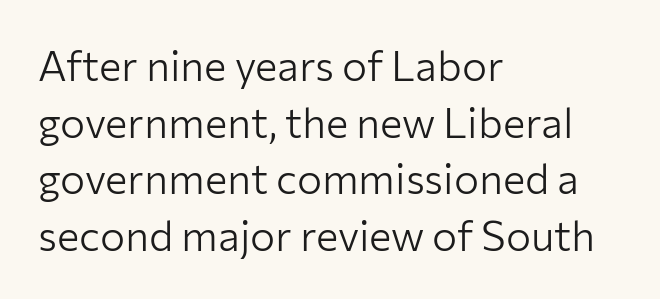
Underlining? Definitely not there. These lines are rendered in a variable-pitch font. Observe the ordinary spacing: letters are neighbours, not strangers. Leading matches the norm, producing a regular column.
